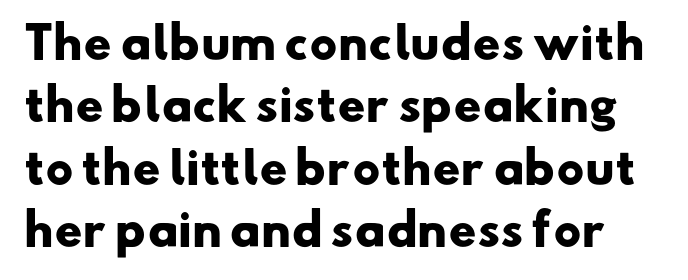
The image shows 43 px heavy, wide sans-serif type; set normal line spacing (1.45x), normal letter spacing, not underlined; low stroke contrast and a small x-height.
